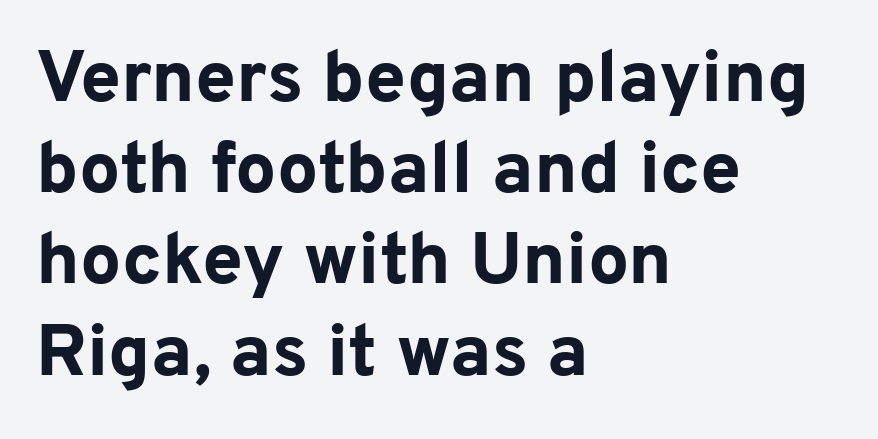
The image shows 73 px bold sans-serif type, upright; set left-aligned, normal line spacing (1.25x), normal letter spacing, not underlined; low stroke contrast and a medium x-height.
